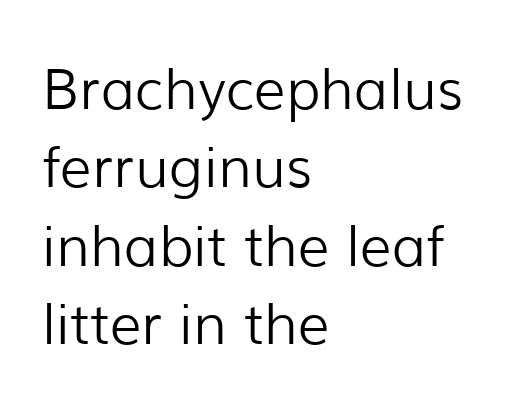
{"serif": "no", "italic": "no", "bold": "no", "weight": "light", "width": "normal", "stroke_contrast": "low", "x_height": "medium", "monospaced": "no", "underline": "no", "align": "left", "line_spacing": "normal", "line_spacing_ratio": 1.4, "letter_spacing": "normal", "letter_spacing_em": 0.0, "glyph_px": 56}
